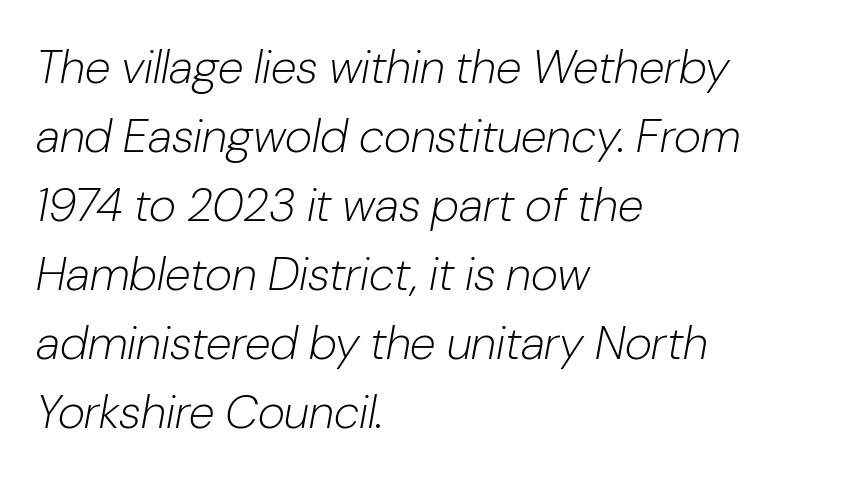
The rendering uses natural spacing where letterforms have individual widths. Every character sits at an angle, as italics do. The strip under each line holds only bare page. This rendering uses left alignment, leaving the right contour irregular. Standard letterfit; no display-style spreading of the glyphs. One glance says typical: line gaps are just what's usual.
